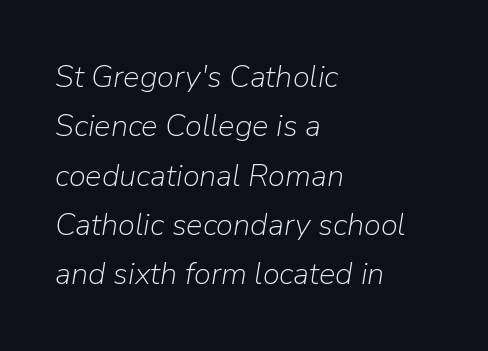
Q: Is the text bold? A: No.
Q: Is the text italic (slanted)? A: Yes, it leans right by about 9 degrees.
Q: Is the text underlined? A: No.
Q: How is the paragraph aligned? A: Left-aligned.
Q: Is the spacing between letters normal or unusually wide? A: Normal.
Q: Is the spacing between lines tight, normal or loose? A: Normal.
Q: Width (condensed, normal, or wide)? A: Normal.
Q: Stroke contrast? A: Low.
Q: x-height? A: Medium.
Q: Monospaced? A: No.
